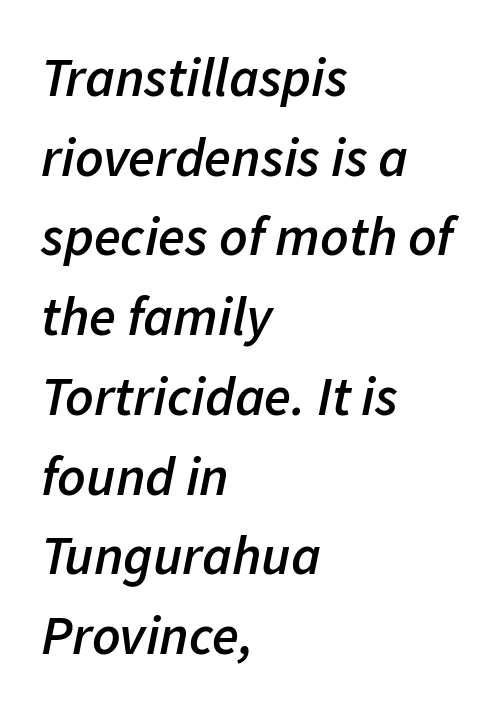
The image shows 55 px semibold type, italic (leaning right); set left-aligned, normal line spacing (1.45x), normal letter spacing, not underlined; low stroke contrast and a medium x-height.
